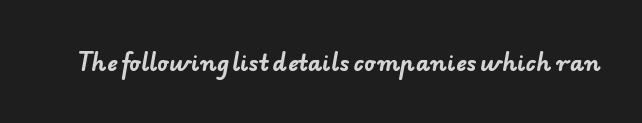
Does extra space separate the letters? No, they use regular spacing. Quick note: underline off. This is heavy type, rendered in bold.
